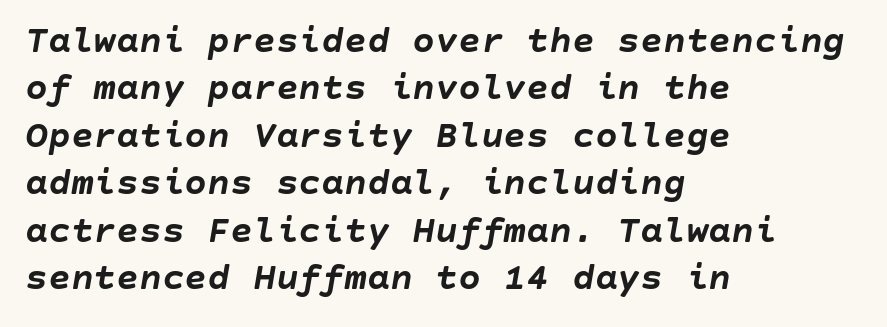
{"italic": "yes", "lean": "right", "slant_degrees": 10, "bold": "yes", "weight": "semibold", "width": "normal", "stroke_contrast": "low", "x_height": "large", "underline": "no", "align": "left", "line_spacing": "normal", "line_spacing_ratio": 1.25, "letter_spacing": "normal", "letter_spacing_em": 0.0, "glyph_px": 38}
